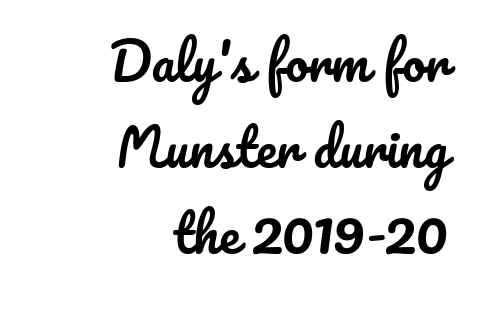
The image shows 51 px text type; set right-aligned, normal line spacing (1.69x), normal letter spacing, not underlined; low stroke contrast and a small x-height.
